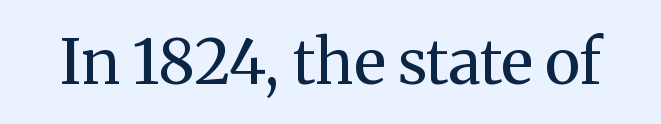
{"serif": "yes", "italic": "no", "bold": "no", "weight": "regular", "width": "normal", "stroke_contrast": "medium", "x_height": "medium", "monospaced": "no", "underline": "no", "letter_spacing": "normal", "letter_spacing_em": 0.0, "glyph_px": 62}
